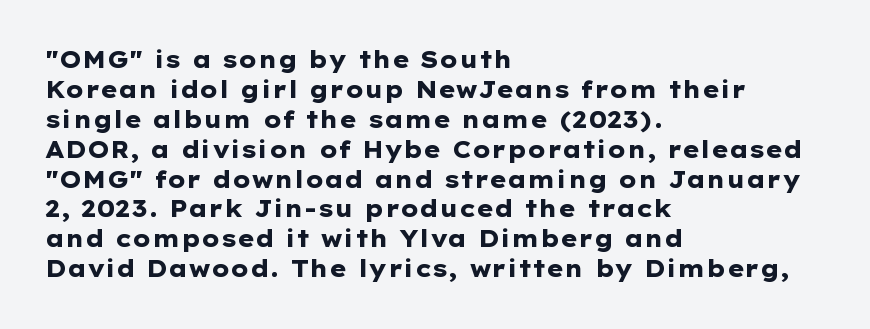
Designer's note — italics off, roman on. Clear beneath every line of the passage. Set as a true bold cut, around the 700 mark. How would I describe the line gaps? Plain and ordinary.
